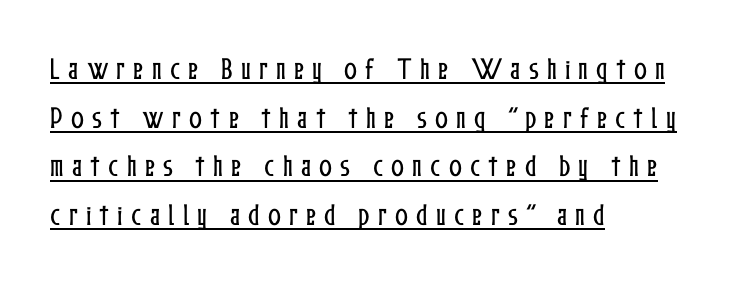
The image shows 24 px text type, upright; set left-aligned, loose line spacing (2.03x), unusually wide letter spacing (+0.34 em), underlined.
